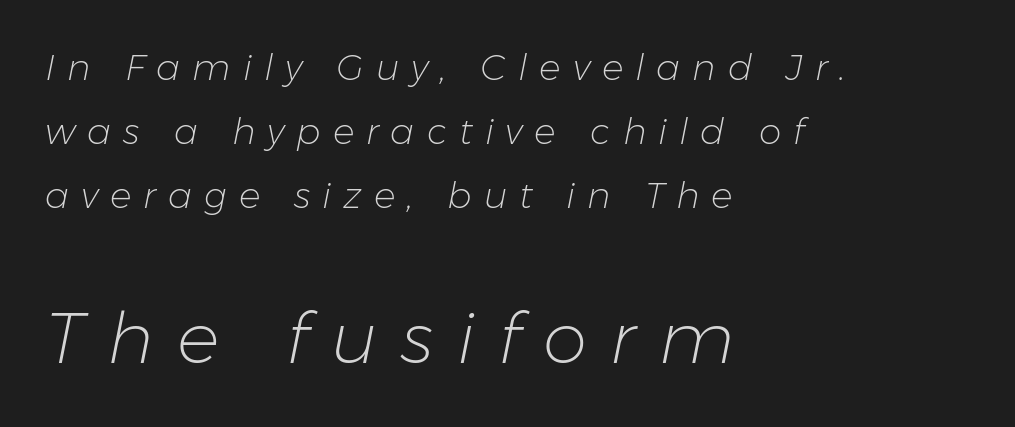
{"italic": "yes", "lean": "right", "slant_degrees": 11, "bold": "no", "weight": "light", "width": "normal", "stroke_contrast": "low", "x_height": "medium", "monospaced": "no", "underline": "no", "align": "left", "line_spacing_ratio": 1.78, "letter_spacing": "wide", "letter_spacing_em": 0.33, "larger_block": "second", "size_ratio": 1.97, "glyph_px": 71}
